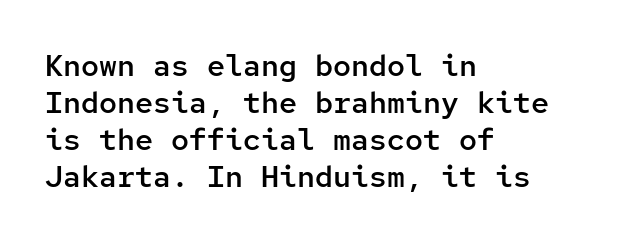
Standard letterfit; no display-style spreading of the glyphs. This is the regular roman posture of the typeface. Is the type bold? Partly — it's a semibold, heavier than regular but not fully bold. The strip under each line holds only bare page. Layout note: lines flush left.
